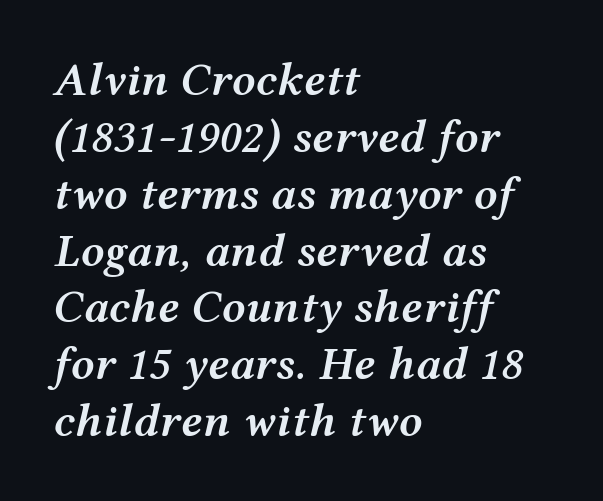
The image shows 47 px semibold, wide type, italic (leaning right); set left-aligned, line spacing 1.21x, normal letter spacing, not underlined; medium stroke contrast and a medium x-height.
